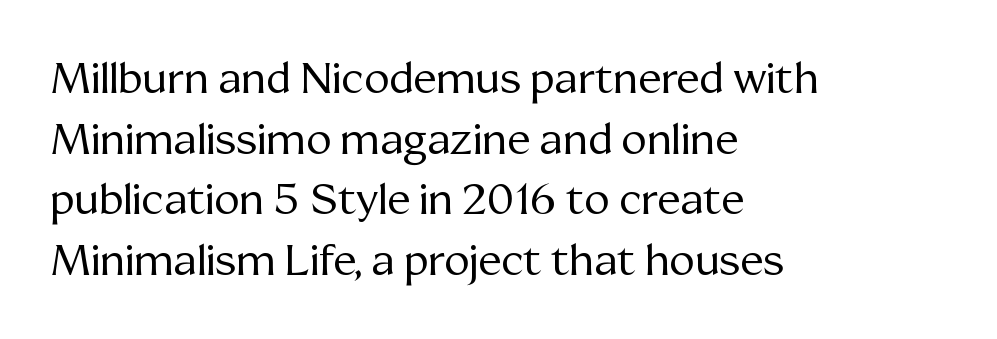
{"serif": "yes", "italic": "no", "bold": "no", "weight": "regular", "width": "normal", "stroke_contrast": "medium", "x_height": "medium", "monospaced": "no", "underline": "no", "align": "left", "line_spacing": "normal", "line_spacing_ratio": 1.41, "letter_spacing": "normal", "letter_spacing_em": 0.0, "glyph_px": 43}
